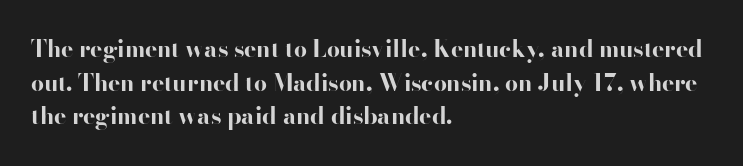
Q: Is the text bold? A: Yes.
Q: Is the text italic (slanted)? A: No, it is upright.
Q: Is the text underlined? A: No.
Q: How is the paragraph aligned? A: Left-aligned.
Q: Is the spacing between letters normal or unusually wide? A: Normal.
Q: Is the spacing between lines tight, normal or loose? A: Normal.
